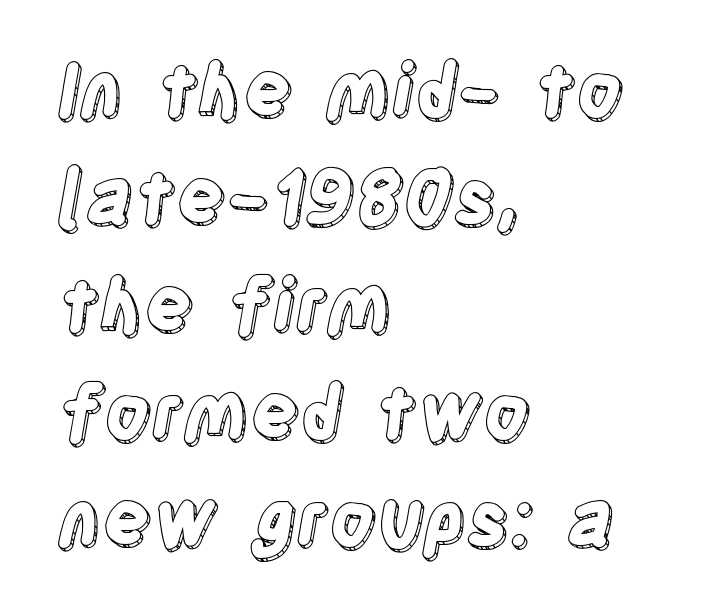
The image shows 73 px condensed type; set left-aligned, normal line spacing (1.47x), normal letter spacing, not underlined; a large x-height.
